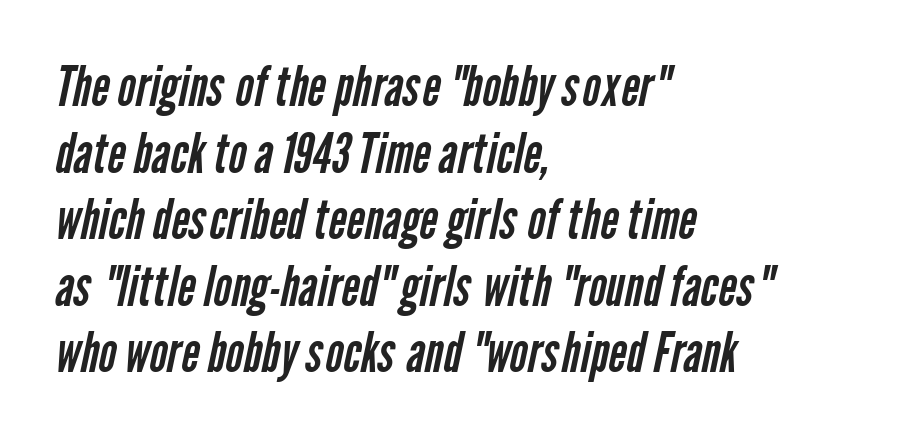
{"serif": "no", "bold": "no", "weight": "regular", "width": "condensed", "stroke_contrast": "low", "x_height": "medium", "monospaced": "no", "underline": "no", "align": "left", "line_spacing_ratio": 1.21, "letter_spacing": "normal", "letter_spacing_em": 0.0, "glyph_px": 55}
